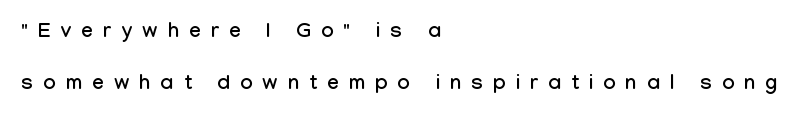
The image shows 21 px text type, upright; set left-aligned, loose line spacing (2.46x), unusually wide letter spacing (+0.48 em), not underlined.
